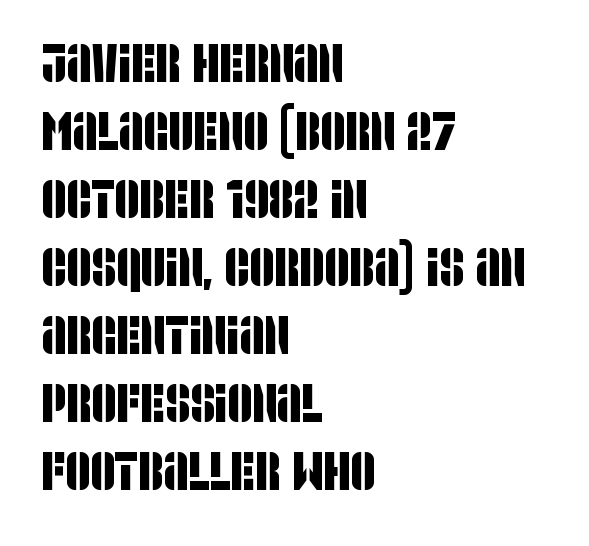
{"serif": "no", "width": "condensed", "stroke_contrast": "low", "x_height": "large", "monospaced": "no", "underline": "no", "align": "left", "line_spacing": "normal", "line_spacing_ratio": 1.26, "letter_spacing": "normal", "letter_spacing_em": 0.0, "glyph_px": 54}
